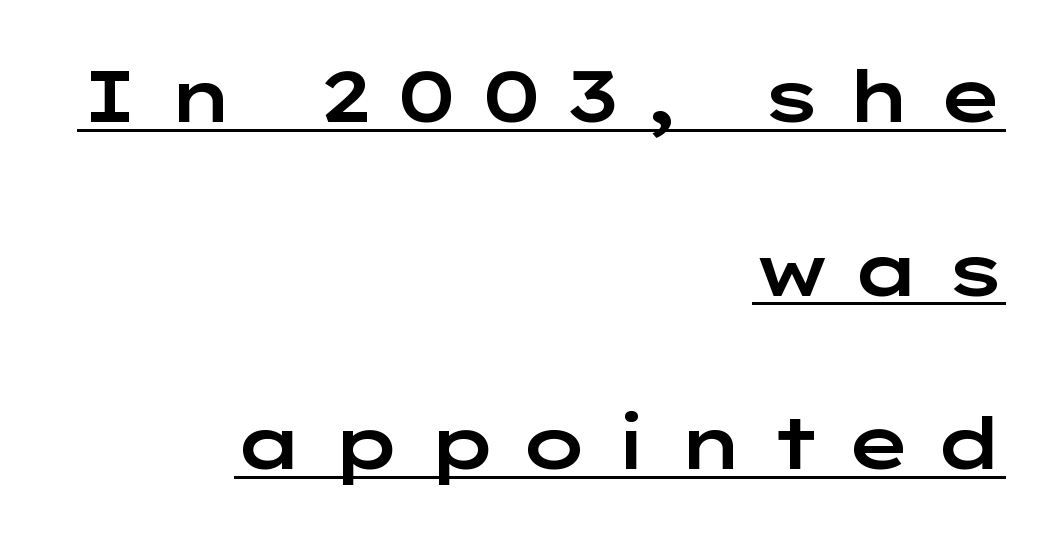
The image shows 72 px wide sans-serif type, upright; set right-aligned, loose line spacing (2.41x), unusually wide letter spacing (+0.3 em), underlined; low stroke contrast and a medium x-height.
